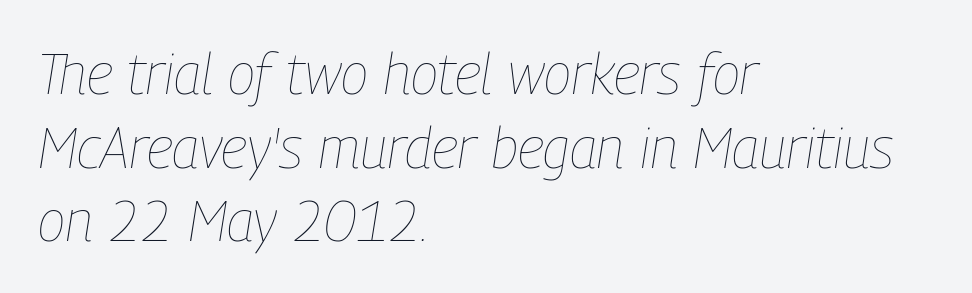
{"italic": "yes", "lean": "right", "slant_degrees": 9, "bold": "no", "weight": "thin", "width": "condensed", "stroke_contrast": "low", "x_height": "medium", "monospaced": "no", "underline": "no", "align": "left", "line_spacing": "normal", "line_spacing_ratio": 1.29, "letter_spacing": "normal", "letter_spacing_em": 0.0, "glyph_px": 57}
